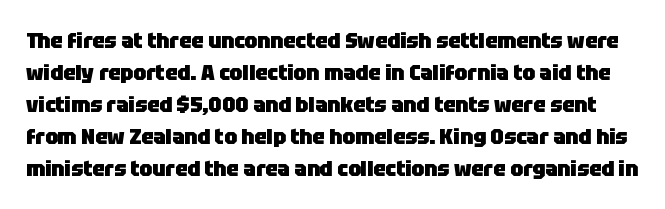
The image shows 22 px bold type, upright; set normal line spacing (1.45x), normal letter spacing, not underlined.
